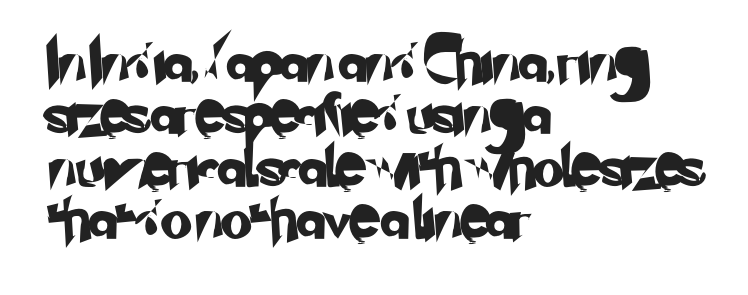
The image shows 40 px sans-serif type; set left-aligned, normal line spacing (1.31x), normal letter spacing, not underlined; low stroke contrast and a small x-height.
